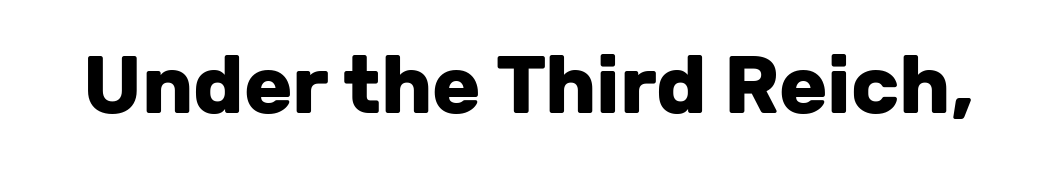
The foot of each line stays bare and open. Does the lettering tilt? It doesn't — this is upright. Note the varied advance widths — an 'i' is clearly narrower than an 'm'. The type is set solid horizontally, with unmodified tracking. How heavy is the stroke? Heavy — this is a bold.
